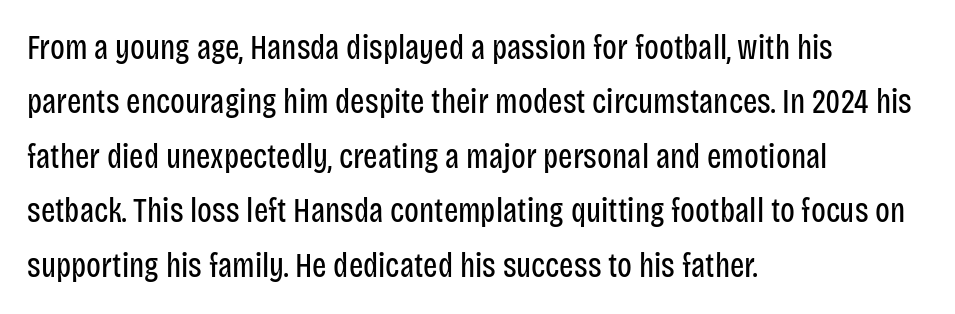
The image shows 34 px regular-weight, condensed sans-serif type, upright; set left-aligned, normal line spacing (1.6x), normal letter spacing, not underlined; low stroke contrast and a large x-height.
